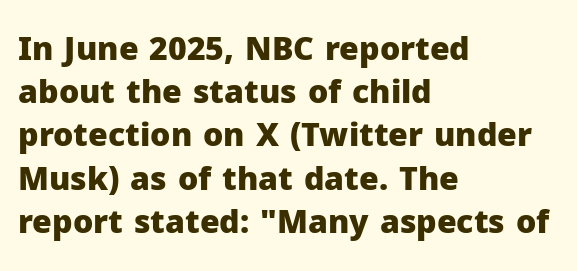
Q: Is the text bold? A: Yes.
Q: Is the text italic (slanted)? A: No, it is upright.
Q: Is the typeface a serif or a sans-serif typeface? A: Sans-serif.
Q: Is the text underlined? A: No.
Q: How is the paragraph aligned? A: Left-aligned.
Q: Is the spacing between letters normal or unusually wide? A: Normal.
Q: Is the spacing between lines tight, normal or loose? A: Normal.
Q: Width (condensed, normal, or wide)? A: Normal.
Q: Stroke contrast? A: Low.
Q: x-height? A: Medium.
Q: Monospaced? A: No.
